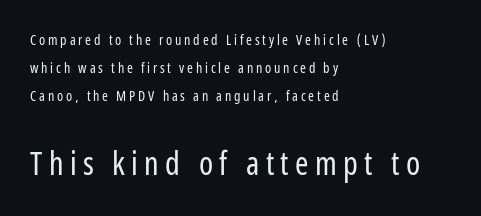
Q: Is the text bold? A: No.
Q: Is the text italic (slanted)? A: No, it is upright.
Q: Is the typeface a serif or a sans-serif typeface? A: Sans-serif.
Q: Is the text underlined? A: No.
Q: How is the paragraph aligned? A: Left-aligned.
Q: Is the spacing between letters normal or unusually wide? A: Unusually wide.
Q: Is the spacing between lines tight, normal or loose? A: Loose.
Q: Which block of text is set in a larger size, the first (top) or the second (bottom)? A: The second (bottom) one.
Q: Width (condensed, normal, or wide)? A: Condensed.
Q: Stroke contrast? A: Low.
Q: x-height? A: Medium.
Q: Monospaced? A: No.
